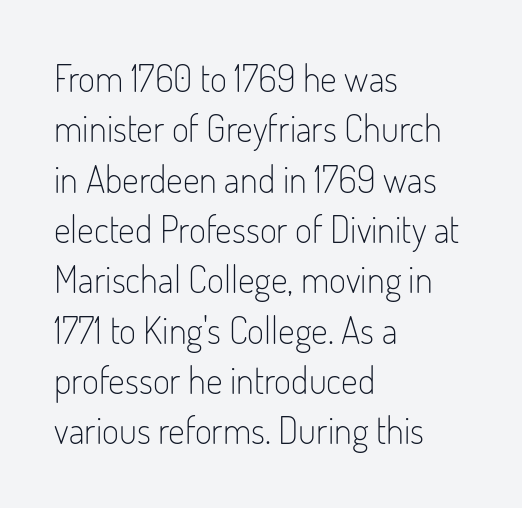
Q: Is the text bold? A: No.
Q: Is the text italic (slanted)? A: No, it is upright.
Q: Is the typeface a serif or a sans-serif typeface? A: Sans-serif.
Q: Is the text underlined? A: No.
Q: How is the paragraph aligned? A: Left-aligned.
Q: Is the spacing between letters normal or unusually wide? A: Normal.
Q: Is the spacing between lines tight, normal or loose? A: Normal.
Q: Width (condensed, normal, or wide)? A: Condensed.
Q: Stroke contrast? A: Low.
Q: x-height? A: Small.
Q: Monospaced? A: No.
